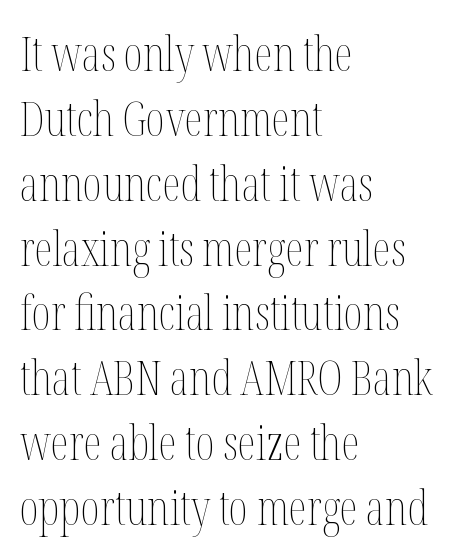
The image shows 47 px thin, condensed type, upright; set left-aligned, normal line spacing (1.38x), normal letter spacing, not underlined; medium stroke contrast and a medium x-height.
